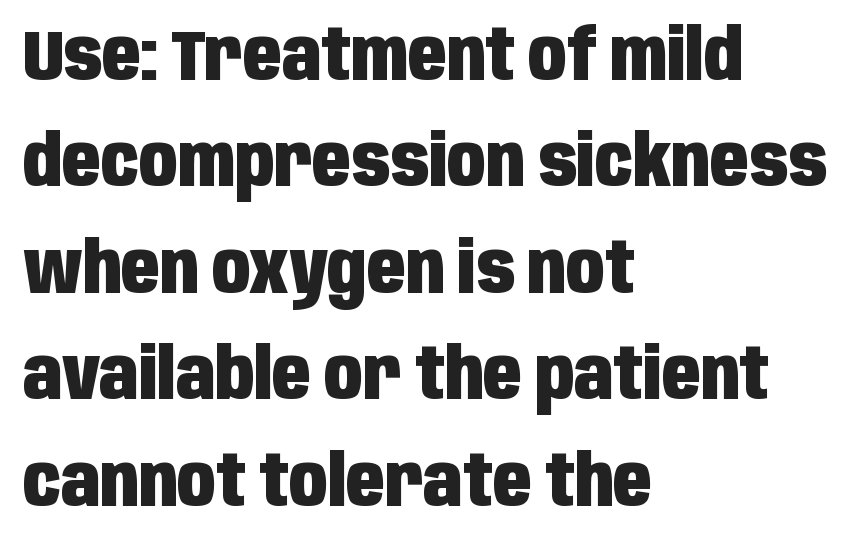
The image shows 71 px heavy, condensed sans-serif type, upright; set left-aligned, normal line spacing (1.5x), normal letter spacing, not underlined; low stroke contrast and a large x-height.
